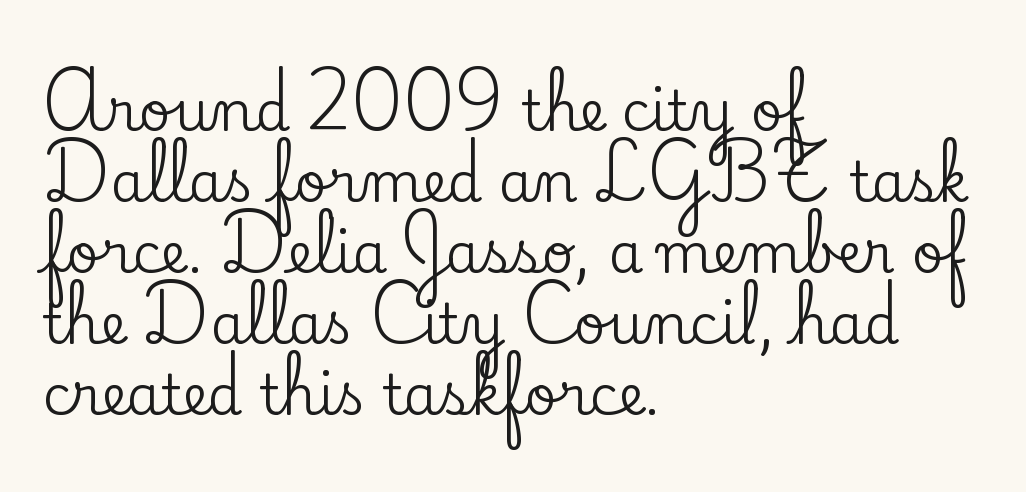
Q: Is the text italic (slanted)? A: No, it is upright.
Q: Is the typeface a serif or a sans-serif typeface? A: Serif.
Q: Is the text underlined? A: No.
Q: How is the paragraph aligned? A: Left-aligned.
Q: Is the spacing between letters normal or unusually wide? A: Normal.
Q: Is the spacing between lines tight, normal or loose? A: Normal.
Q: Width (condensed, normal, or wide)? A: Normal.
Q: Stroke contrast? A: Low.
Q: x-height? A: Small.
Q: Monospaced? A: No.
